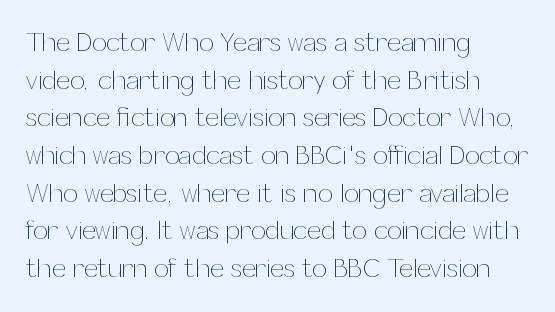
Q: Is the text bold? A: No.
Q: Is the text italic (slanted)? A: No, it is upright.
Q: Is the text underlined? A: No.
Q: How is the paragraph aligned? A: Left-aligned.
Q: Is the spacing between letters normal or unusually wide? A: Normal.
Q: Is the spacing between lines tight, normal or loose? A: Normal.
